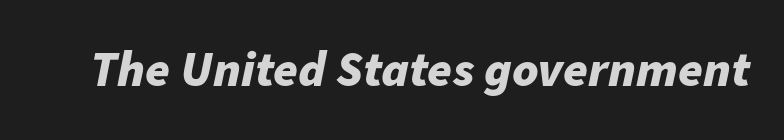
Q: Is the text bold? A: Yes.
Q: Is the text italic (slanted)? A: Yes, it leans right by about 11 degrees.
Q: Is the text underlined? A: No.
Q: Is the spacing between letters normal or unusually wide? A: Normal.
Q: Width (condensed, normal, or wide)? A: Normal.
Q: Stroke contrast? A: Low.
Q: x-height? A: Medium.
Q: Monospaced? A: No.
